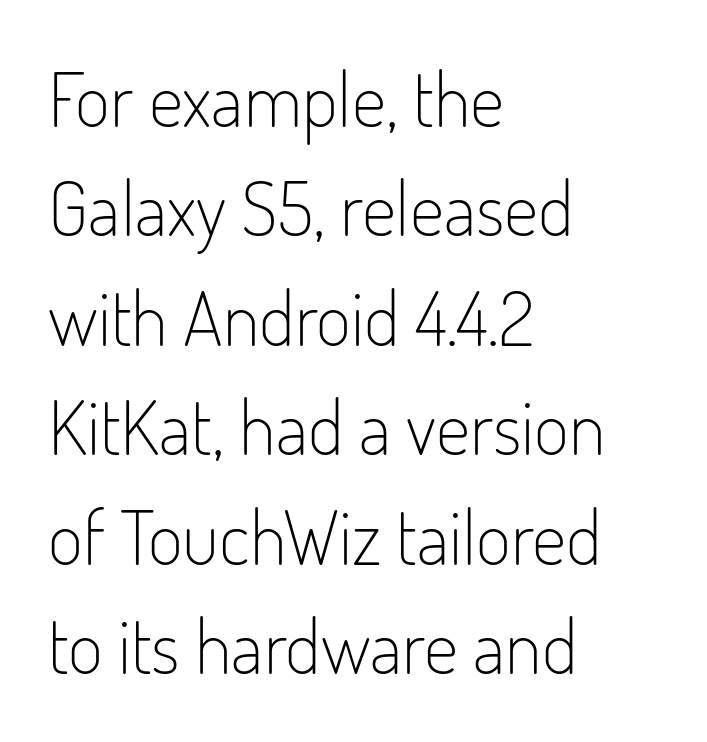
The image shows 76 px light, condensed sans-serif type, upright; set left-aligned, normal line spacing (1.44x), normal letter spacing, not underlined; low stroke contrast and a small x-height.
